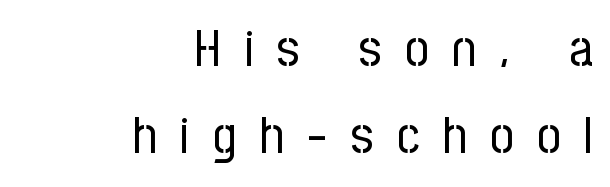
Q: Is the text bold? A: No.
Q: Is the text italic (slanted)? A: No, it is upright.
Q: Is the typeface a serif or a sans-serif typeface? A: Sans-serif.
Q: Is the text underlined? A: No.
Q: How is the paragraph aligned? A: Right-aligned.
Q: Is the spacing between letters normal or unusually wide? A: Unusually wide.
Q: Is the spacing between lines tight, normal or loose? A: Normal.
Q: Width (condensed, normal, or wide)? A: Condensed.
Q: Stroke contrast? A: Low.
Q: x-height? A: Medium.
Q: Monospaced? A: No.
